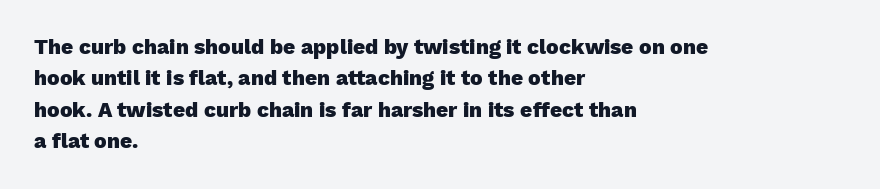
{"italic": "no", "bold": "yes", "underline": "no", "align": "left", "line_spacing": "normal", "line_spacing_ratio": 1.5, "letter_spacing": "normal", "letter_spacing_em": 0.0, "glyph_px": 21}
